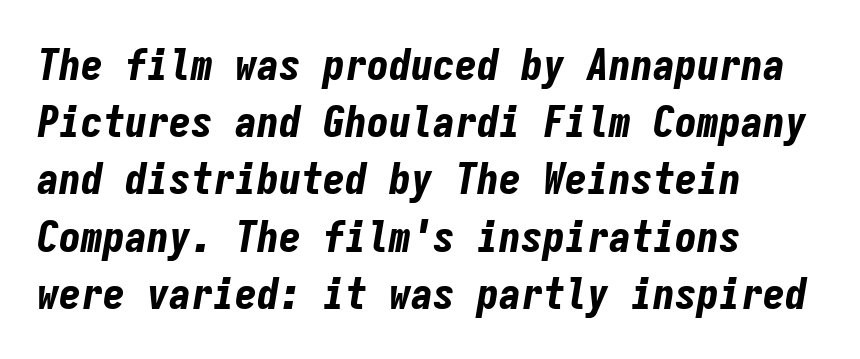
The image shows 44 px bold, condensed type, italic (leaning right), monospaced; set left-aligned, normal line spacing (1.3x), normal letter spacing, not underlined; low stroke contrast and a medium x-height.
